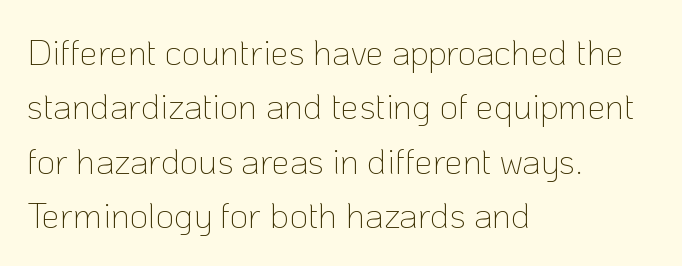
The image shows 36 px thin sans-serif type, upright; set left-aligned, normal line spacing (1.51x), normal letter spacing, not underlined; low stroke contrast and a medium x-height.
